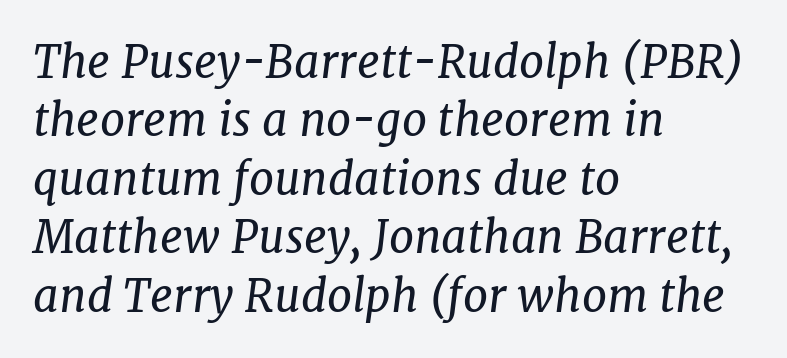
{"serif": "yes", "italic": "yes", "lean": "right", "slant_degrees": 7, "bold": "no", "weight": "regular", "width": "normal", "stroke_contrast": "low", "x_height": "medium", "monospaced": "no", "underline": "no", "align": "left", "line_spacing": "normal", "line_spacing_ratio": 1.3, "letter_spacing": "normal", "letter_spacing_em": 0.0, "glyph_px": 45}
